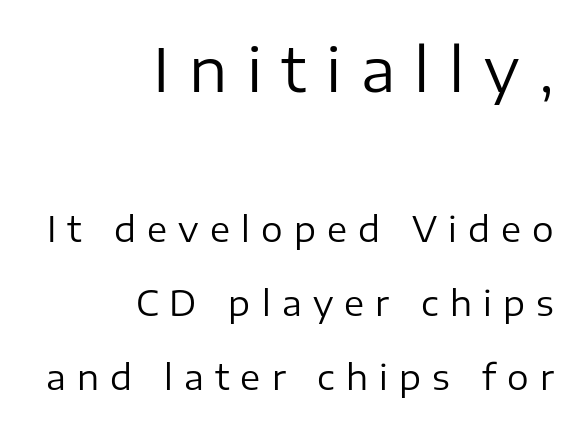
Q: Is the text bold? A: No.
Q: Is the text italic (slanted)? A: No, it is upright.
Q: Is the typeface a serif or a sans-serif typeface? A: Sans-serif.
Q: Is the text underlined? A: No.
Q: How is the paragraph aligned? A: Right-aligned.
Q: Is the spacing between letters normal or unusually wide? A: Unusually wide.
Q: Is the spacing between lines tight, normal or loose? A: Loose.
Q: Which block of text is set in a larger size, the first (top) or the second (bottom)? A: The first (top) one.
Q: Width (condensed, normal, or wide)? A: Normal.
Q: Stroke contrast? A: Low.
Q: x-height? A: Medium.
Q: Monospaced? A: No.
